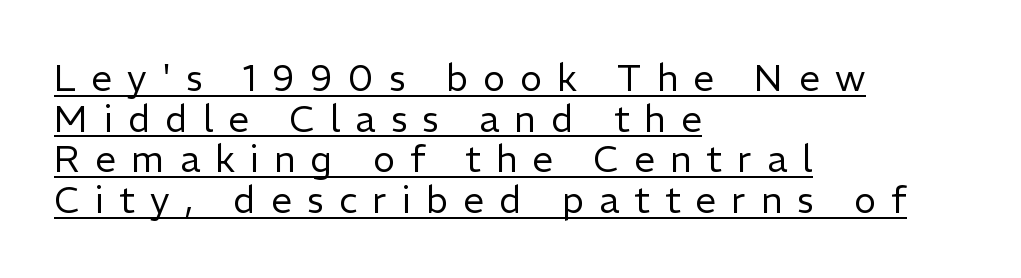
The image shows 37 px regular-weight sans-serif type, upright; set left-aligned, tight line spacing (1.1x), unusually wide letter spacing (+0.41 em), underlined; low stroke contrast and a medium x-height.
